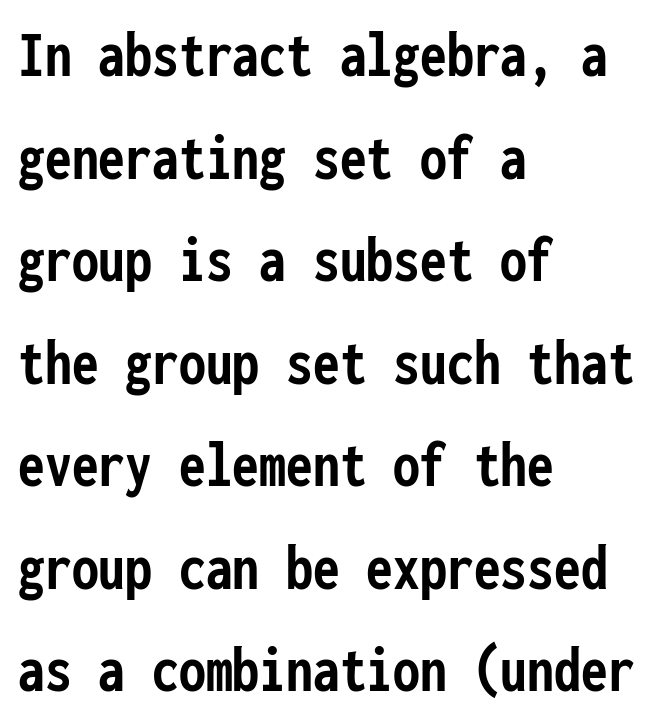
{"serif": "no", "italic": "no", "bold": "yes", "weight": "semibold", "width": "condensed", "stroke_contrast": "low", "x_height": "medium", "monospaced": "yes", "underline": "no", "align": "left", "line_spacing": "normal", "line_spacing_ratio": 1.53, "letter_spacing": "normal", "letter_spacing_em": 0.0, "glyph_px": 67}
